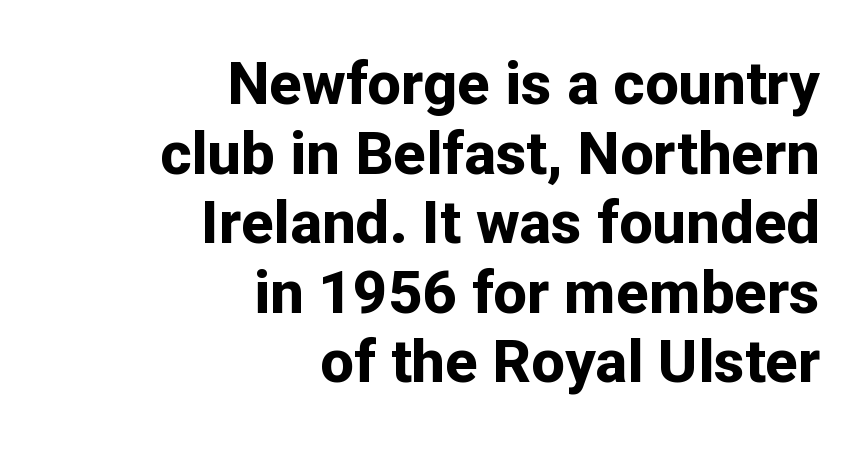
{"serif": "no", "italic": "no", "bold": "yes", "weight": "bold", "width": "normal", "stroke_contrast": "low", "x_height": "medium", "monospaced": "no", "underline": "no", "align": "right", "line_spacing_ratio": 1.16, "letter_spacing": "normal", "letter_spacing_em": 0.0, "glyph_px": 60}
